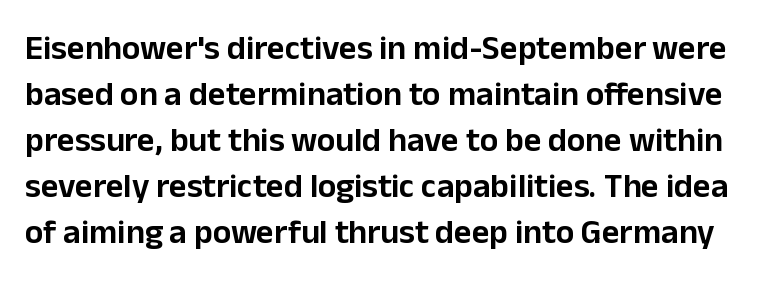
{"serif": "no", "italic": "no", "width": "normal", "stroke_contrast": "low", "x_height": "medium", "monospaced": "no", "underline": "no", "line_spacing": "normal", "line_spacing_ratio": 1.35, "letter_spacing": "normal", "letter_spacing_em": 0.0, "glyph_px": 34}
